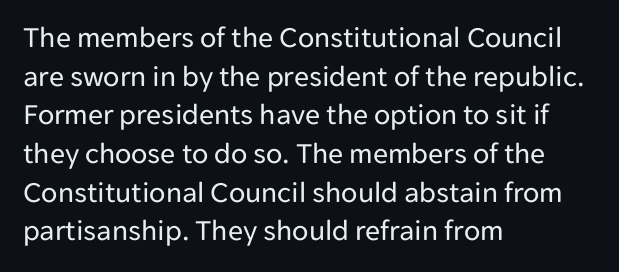
{"serif": "no", "italic": "no", "bold": "no", "weight": "regular", "width": "normal", "stroke_contrast": "low", "x_height": "medium", "monospaced": "no", "underline": "no", "align": "left", "line_spacing": "normal", "line_spacing_ratio": 1.29, "letter_spacing": "normal", "letter_spacing_em": 0.0, "glyph_px": 30}
